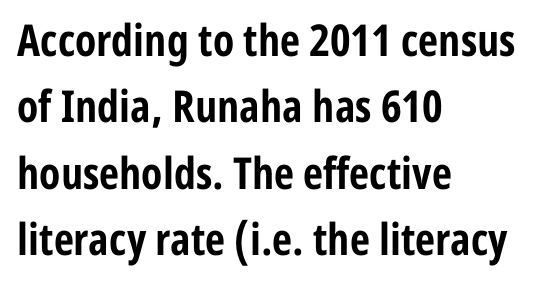
{"serif": "no", "italic": "no", "bold": "yes", "weight": "bold", "width": "condensed", "stroke_contrast": "low", "x_height": "medium", "monospaced": "no", "underline": "no", "align": "left", "line_spacing": "normal", "line_spacing_ratio": 1.51, "letter_spacing": "normal", "letter_spacing_em": 0.0, "glyph_px": 44}
